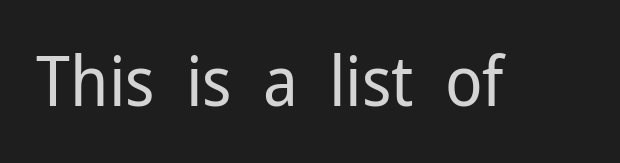
Q: Is the text bold? A: No.
Q: Is the text italic (slanted)? A: No, it is upright.
Q: Is the typeface a serif or a sans-serif typeface? A: Sans-serif.
Q: Is the text underlined? A: No.
Q: Is the spacing between letters normal or unusually wide? A: Normal.
Q: Width (condensed, normal, or wide)? A: Normal.
Q: Stroke contrast? A: Low.
Q: x-height? A: Medium.
Q: Monospaced? A: No.
